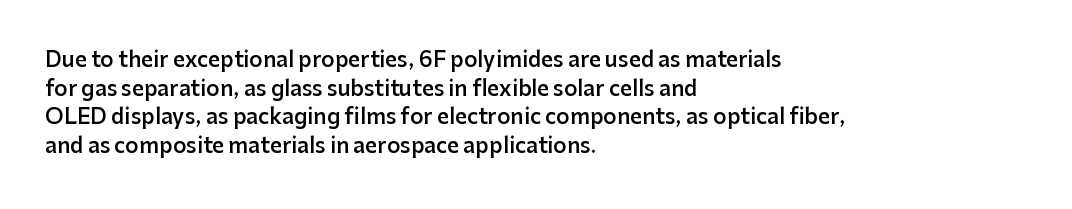
Q: Is the text bold? A: Semi-bold.
Q: Is the text italic (slanted)? A: No, it is upright.
Q: Is the text underlined? A: No.
Q: How is the paragraph aligned? A: Left-aligned.
Q: Is the spacing between letters normal or unusually wide? A: Normal.
Q: Is the spacing between lines tight, normal or loose? A: Normal.
